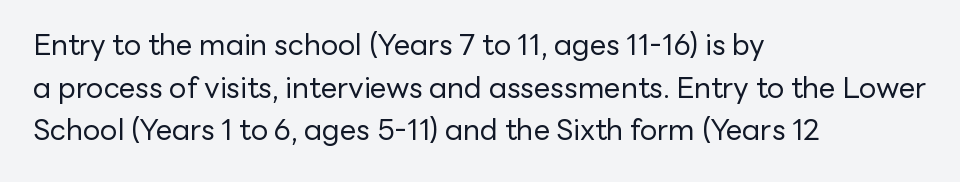
The specimen omits any rule beneath the text block's lines. This is sans-serif lettering, the kind often seen on screens and signage. Horizontally, the lines are justified to the leading edge only. Evenly set lines give the paragraph a standard silhouette. The specimen reads as upright at a glance. Stroke mass is kept to a normal reading level or below.
